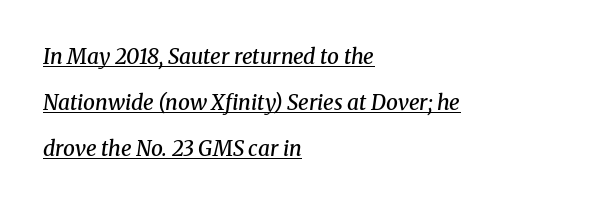
{"italic": "yes", "lean": "right", "slant_degrees": 8, "bold": "semi", "underline": "yes", "align": "left", "line_spacing": "loose", "line_spacing_ratio": 2.19, "letter_spacing": "normal", "letter_spacing_em": 0.0, "glyph_px": 21}
